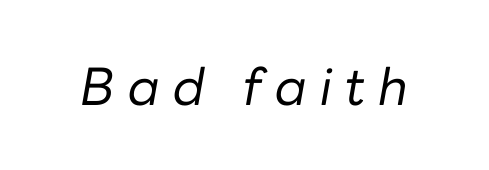
Q: Is the text bold? A: No.
Q: Is the text italic (slanted)? A: Yes, it leans right by about 10 degrees.
Q: Is the text underlined? A: No.
Q: Is the spacing between letters normal or unusually wide? A: Unusually wide.
Q: Width (condensed, normal, or wide)? A: Normal.
Q: Stroke contrast? A: Low.
Q: x-height? A: Medium.
Q: Monospaced? A: No.
